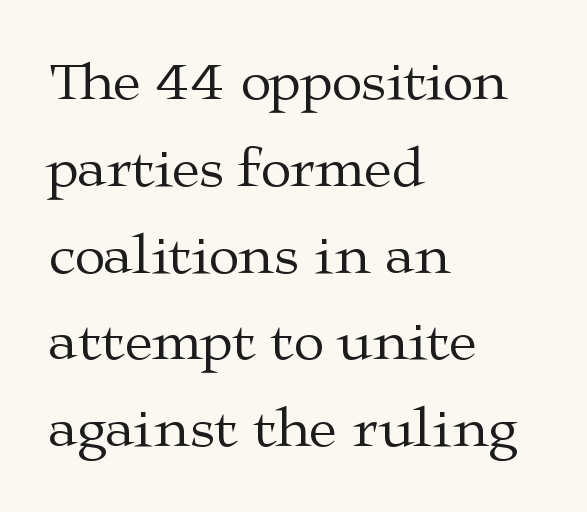
{"serif": "yes", "italic": "no", "bold": "no", "weight": "regular", "width": "wide", "stroke_contrast": "medium", "x_height": "medium", "monospaced": "no", "underline": "no", "align": "left", "line_spacing": "normal", "line_spacing_ratio": 1.55, "letter_spacing": "normal", "letter_spacing_em": 0.0, "glyph_px": 56}
